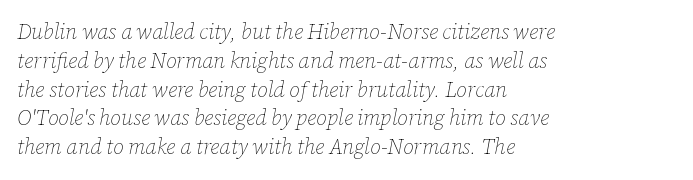
Vertical stems look standard width or narrower in stroke. Descender tails drop into unmarked territory. The leading is moderate, giving the passage an even texture. It's the slanting kind of type. The letters sit at their default tracking, neither squeezed nor spread. Each line starts at the same left margin while the right side varies.
